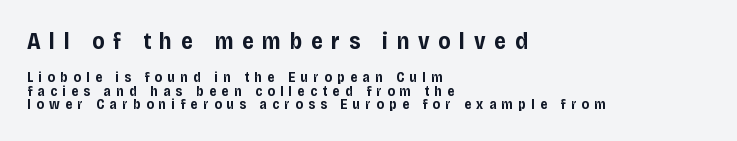
{"italic": "no", "bold": "yes", "underline": "no", "align": "left", "line_spacing": "tight", "line_spacing_ratio": 0.98, "letter_spacing": "wide", "letter_spacing_em": 0.38, "larger_block": "first", "size_ratio": 1.64, "glyph_px": 23}
